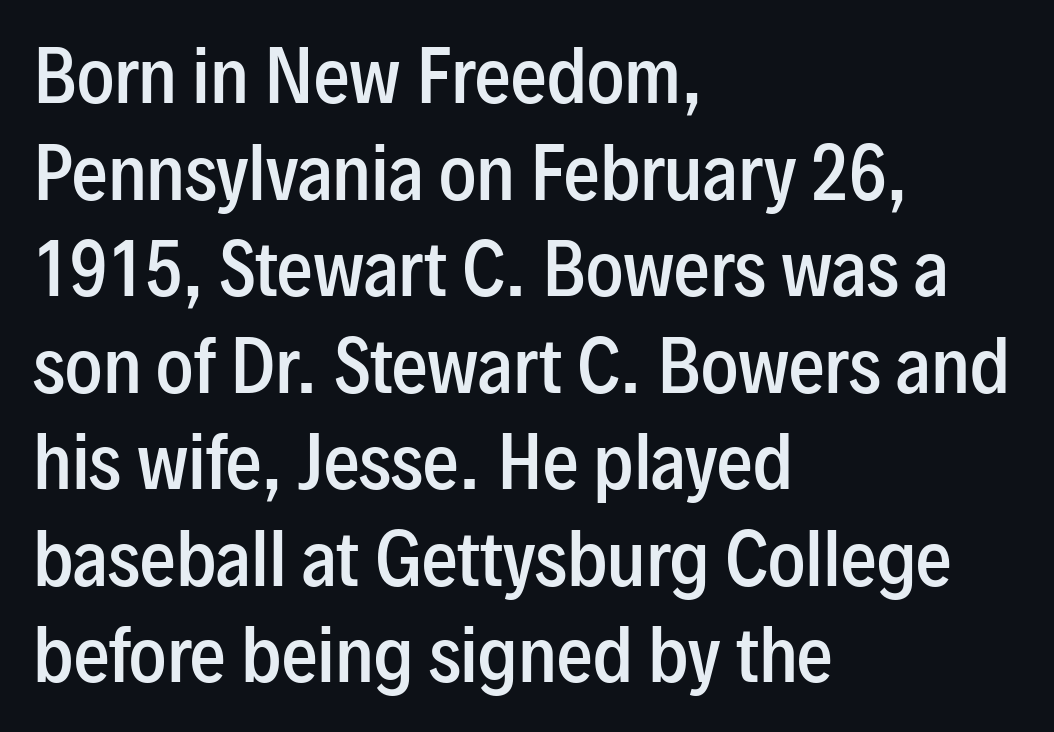
Q: Is the text bold? A: Semi-bold.
Q: Is the text italic (slanted)? A: No, it is upright.
Q: Is the typeface a serif or a sans-serif typeface? A: Sans-serif.
Q: Is the text underlined? A: No.
Q: How is the paragraph aligned? A: Left-aligned.
Q: Is the spacing between letters normal or unusually wide? A: Normal.
Q: Is the spacing between lines tight, normal or loose? A: Normal.
Q: Width (condensed, normal, or wide)? A: Condensed.
Q: Stroke contrast? A: Low.
Q: x-height? A: Medium.
Q: Monospaced? A: No.
